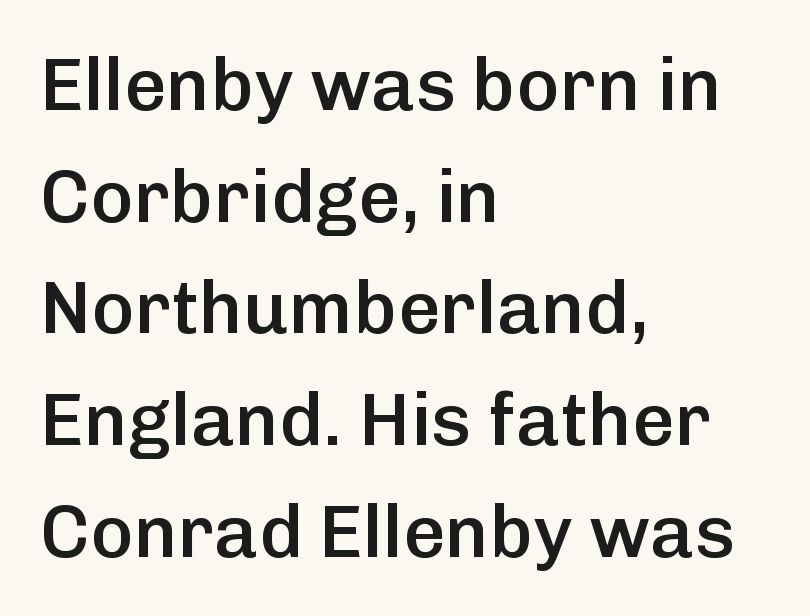
{"serif": "no", "italic": "no", "bold": "semi", "weight": "semibold", "width": "normal", "stroke_contrast": "low", "x_height": "medium", "monospaced": "no", "underline": "no", "align": "left", "line_spacing": "normal", "line_spacing_ratio": 1.51, "letter_spacing": "normal", "letter_spacing_em": 0.0, "glyph_px": 74}
